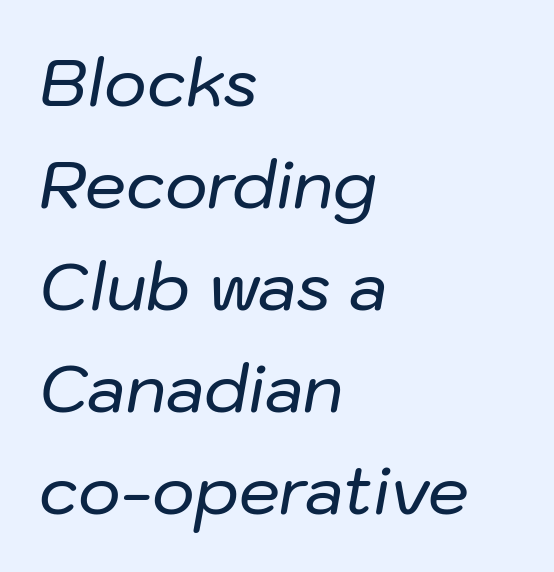
The words here are not underlined. Compared with typical paragraphs, the rows here are spaced about the same. There's an unmistakable incline to the writing here. The paragraph has a hard left edge and a soft right edge. The face used here is rendered with its standard letterfit.
